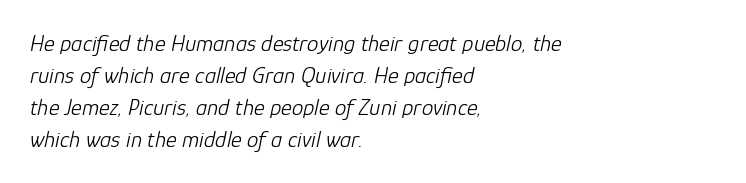
{"italic": "yes", "lean": "right", "slant_degrees": 12, "bold": "no", "underline": "no", "align": "left", "line_spacing": "normal", "line_spacing_ratio": 1.39, "letter_spacing": "normal", "letter_spacing_em": 0.0, "glyph_px": 23}
